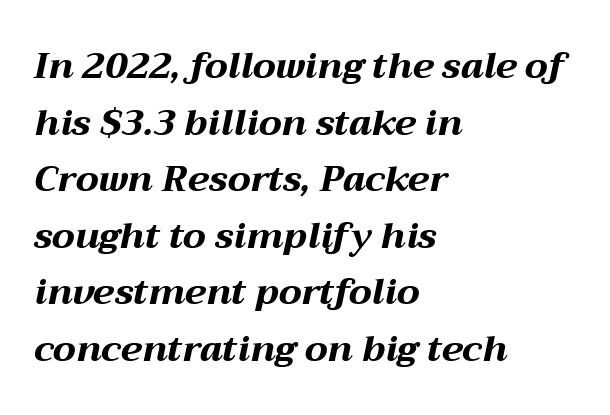
{"italic": "yes", "lean": "right", "slant_degrees": 12, "bold": "yes", "weight": "bold", "width": "wide", "stroke_contrast": "medium", "x_height": "medium", "monospaced": "no", "underline": "no", "align": "left", "line_spacing": "normal", "line_spacing_ratio": 1.57, "letter_spacing": "normal", "letter_spacing_em": 0.0, "glyph_px": 36}
